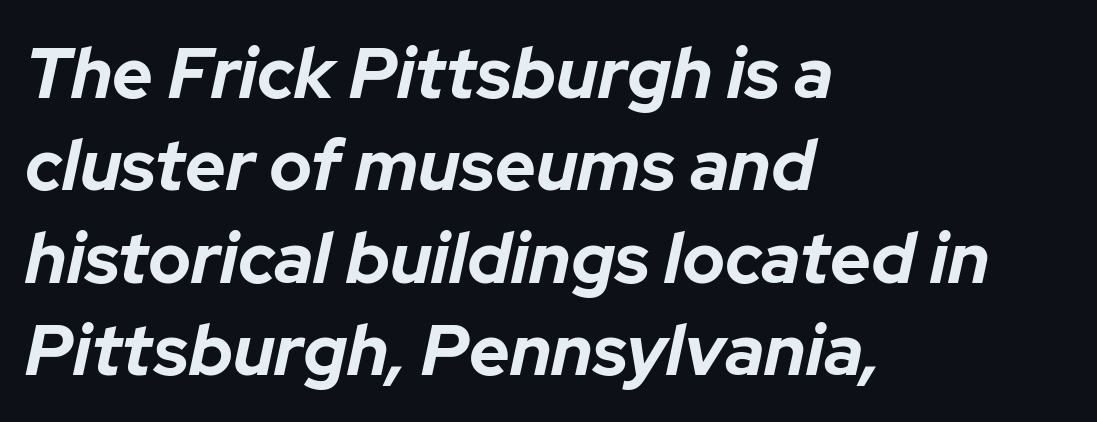
Q: Is the text bold? A: Yes.
Q: Is the text italic (slanted)? A: Yes, it leans right by about 12 degrees.
Q: Is the text underlined? A: No.
Q: How is the paragraph aligned? A: Left-aligned.
Q: Is the spacing between letters normal or unusually wide? A: Normal.
Q: Is the spacing between lines tight, normal or loose? A: Normal.
Q: Width (condensed, normal, or wide)? A: Normal.
Q: Stroke contrast? A: Low.
Q: x-height? A: Medium.
Q: Monospaced? A: No.
